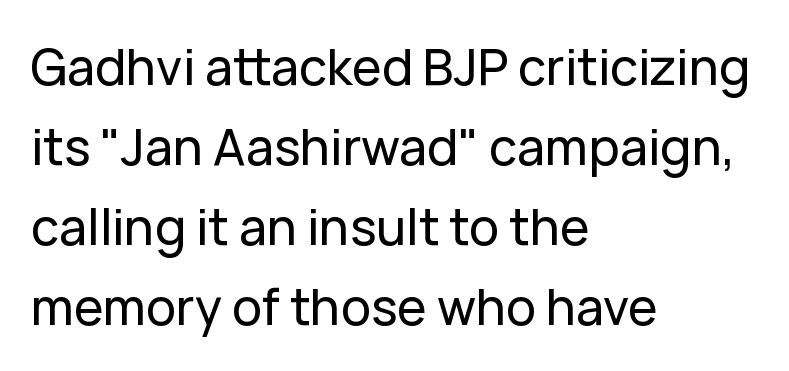
Q: Is the text italic (slanted)? A: No, it is upright.
Q: Is the typeface a serif or a sans-serif typeface? A: Sans-serif.
Q: Is the text underlined? A: No.
Q: How is the paragraph aligned? A: Left-aligned.
Q: Is the spacing between letters normal or unusually wide? A: Normal.
Q: Is the spacing between lines tight, normal or loose? A: Normal.
Q: Width (condensed, normal, or wide)? A: Normal.
Q: Stroke contrast? A: Low.
Q: x-height? A: Medium.
Q: Monospaced? A: No.
